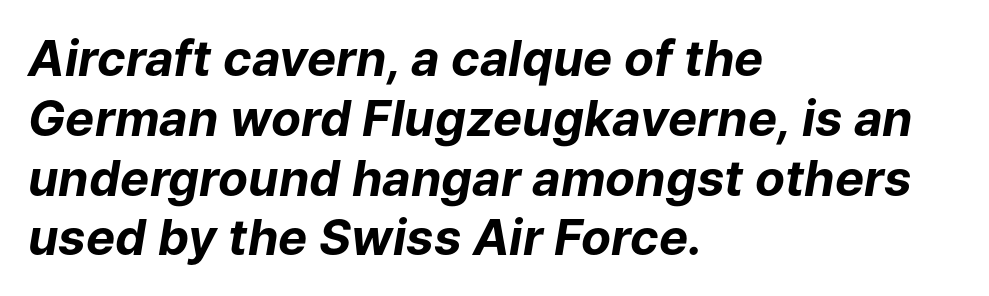
{"italic": "yes", "lean": "right", "slant_degrees": 9, "bold": "yes", "weight": "bold", "width": "normal", "stroke_contrast": "low", "x_height": "medium", "monospaced": "no", "underline": "no", "align": "left", "line_spacing_ratio": 1.22, "letter_spacing": "normal", "letter_spacing_em": 0.0, "glyph_px": 49}
